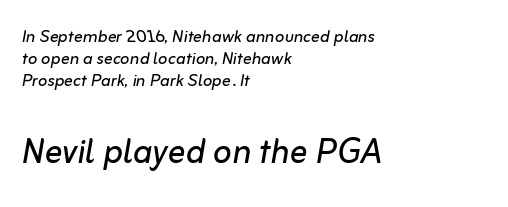
The image shows 44 px regular-weight type, italic (leaning right); set left-aligned, tight line spacing (0.99x), normal letter spacing, not underlined; the second (bottom) block is 2.0x larger; low stroke contrast and a medium x-height.
